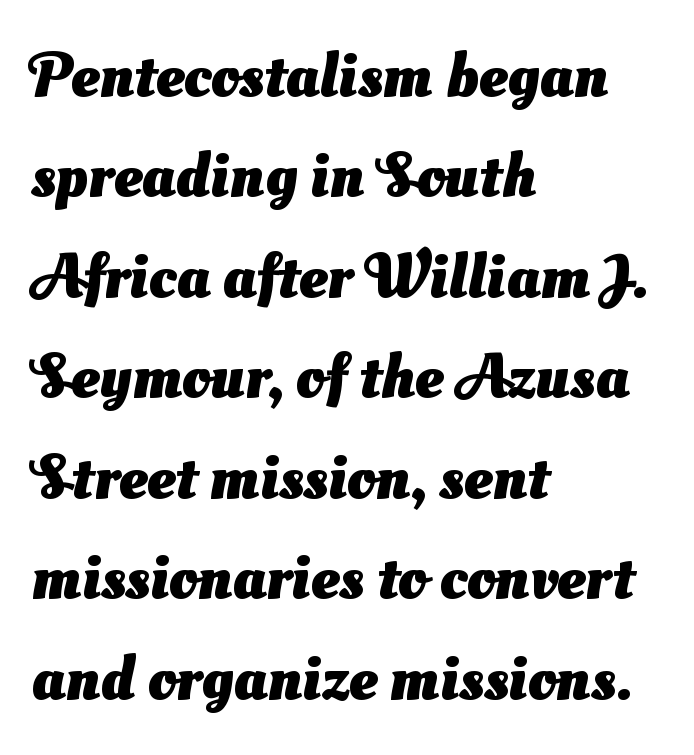
The image shows 64 px heavy sans-serif type; set left-aligned, normal line spacing (1.57x), normal letter spacing, not underlined; medium stroke contrast and a small x-height.
